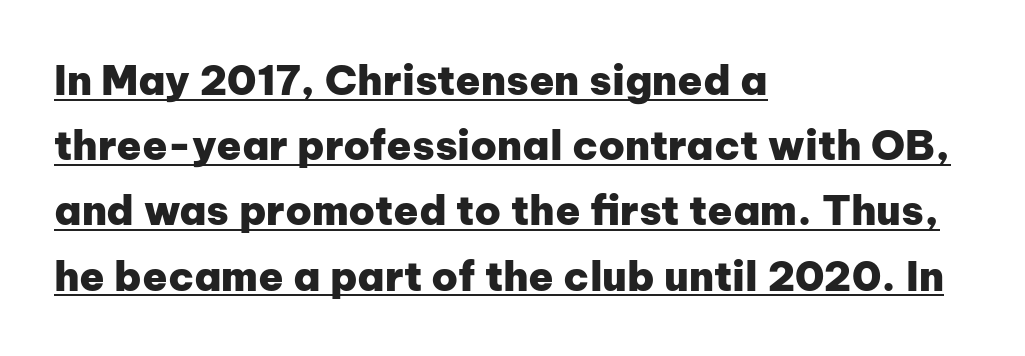
Q: Is the text bold? A: Yes.
Q: Is the text italic (slanted)? A: No, it is upright.
Q: Is the typeface a serif or a sans-serif typeface? A: Sans-serif.
Q: Is the text underlined? A: Yes.
Q: How is the paragraph aligned? A: Left-aligned.
Q: Is the spacing between letters normal or unusually wide? A: Normal.
Q: Is the spacing between lines tight, normal or loose? A: Normal.
Q: Width (condensed, normal, or wide)? A: Normal.
Q: Stroke contrast? A: Low.
Q: x-height? A: Medium.
Q: Monospaced? A: No.
